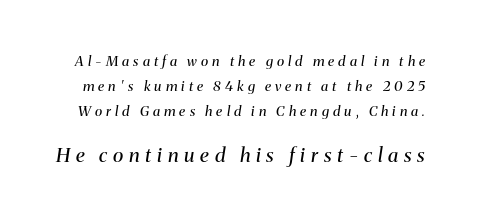
{"italic": "yes", "lean": "right", "slant_degrees": 8, "bold": "no", "underline": "no", "line_spacing_ratio": 1.77, "letter_spacing": "wide", "letter_spacing_em": 0.29, "larger_block": "second", "size_ratio": 1.43, "glyph_px": 20}
